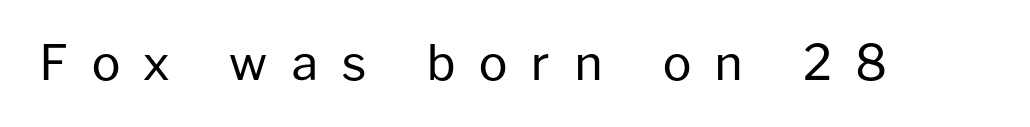
Looks like regular typesetting: each glyph gets only the width it needs. The strokes are not fattened; the text isn't bold. No feet cap the strokes, marking this as sans-serif type. It's the straight-up-and-down kind of type.
